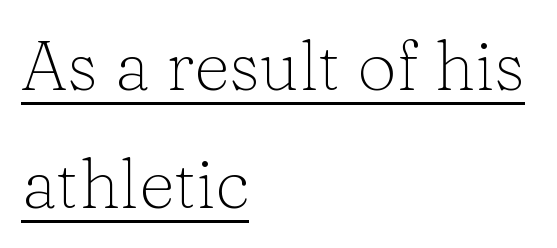
Glance below the letters and you will spot a drawn line. Normally led — the rows are evenly, conventionally spaced. Weight: not bold — regular or lighter. Nobody touched the tracking dial on this one. Every character sits straight up, as roman type does. This sample has the flowing, uneven cadence of proportional lettering.
